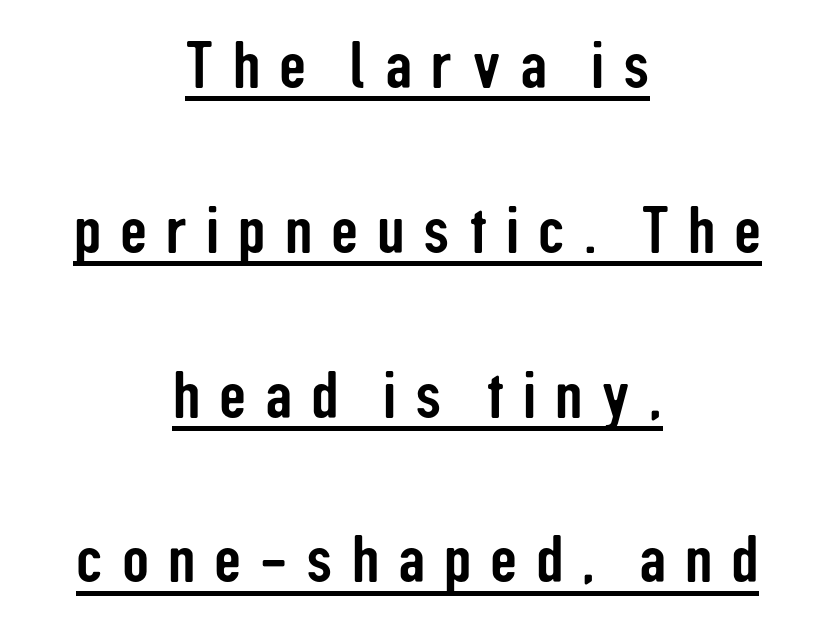
The image shows 67 px condensed sans-serif type, upright; set centered, loose line spacing (2.46x), unusually wide letter spacing (+0.28 em), underlined; low stroke contrast and a medium x-height.
